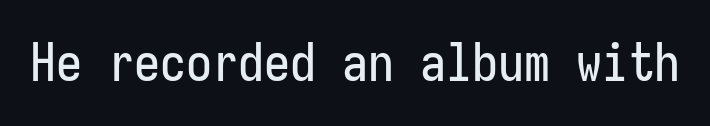
Q: Is the text italic (slanted)? A: No, it is upright.
Q: Is the typeface a serif or a sans-serif typeface? A: Sans-serif.
Q: Is the text underlined? A: No.
Q: Is the spacing between letters normal or unusually wide? A: Normal.
Q: Width (condensed, normal, or wide)? A: Condensed.
Q: Stroke contrast? A: Low.
Q: x-height? A: Medium.
